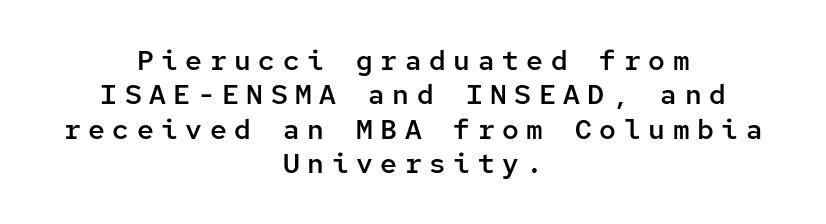
Q: Is the text bold? A: Semi-bold.
Q: Is the text italic (slanted)? A: No, it is upright.
Q: Is the typeface a serif or a sans-serif typeface? A: Sans-serif.
Q: Is the text underlined? A: No.
Q: How is the paragraph aligned? A: Centered.
Q: Is the spacing between letters normal or unusually wide? A: Unusually wide.
Q: Width (condensed, normal, or wide)? A: Normal.
Q: Stroke contrast? A: Low.
Q: x-height? A: Medium.
Q: Monospaced? A: Yes.
